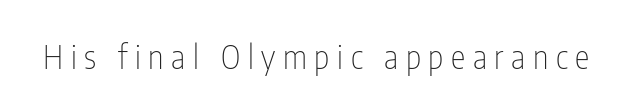
The image shows 33 px thin, condensed sans-serif type, upright; set unusually wide letter spacing (+0.23 em), not underlined; low stroke contrast and a medium x-height.
